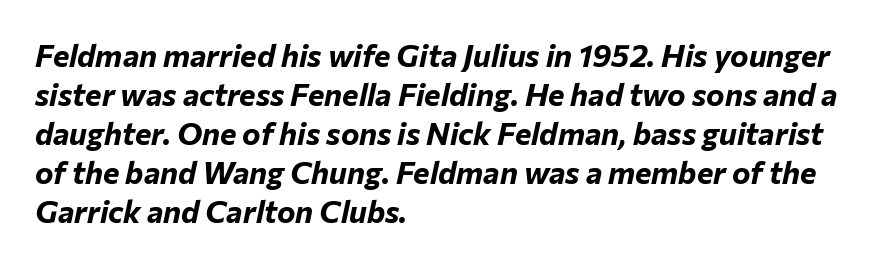
Q: Is the text bold? A: Yes.
Q: Is the text italic (slanted)? A: Yes, it leans right by about 12 degrees.
Q: Is the text underlined? A: No.
Q: How is the paragraph aligned? A: Left-aligned.
Q: Is the spacing between letters normal or unusually wide? A: Normal.
Q: Is the spacing between lines tight, normal or loose? A: Normal.
Q: Width (condensed, normal, or wide)? A: Normal.
Q: Stroke contrast? A: Low.
Q: x-height? A: Medium.
Q: Monospaced? A: No.
